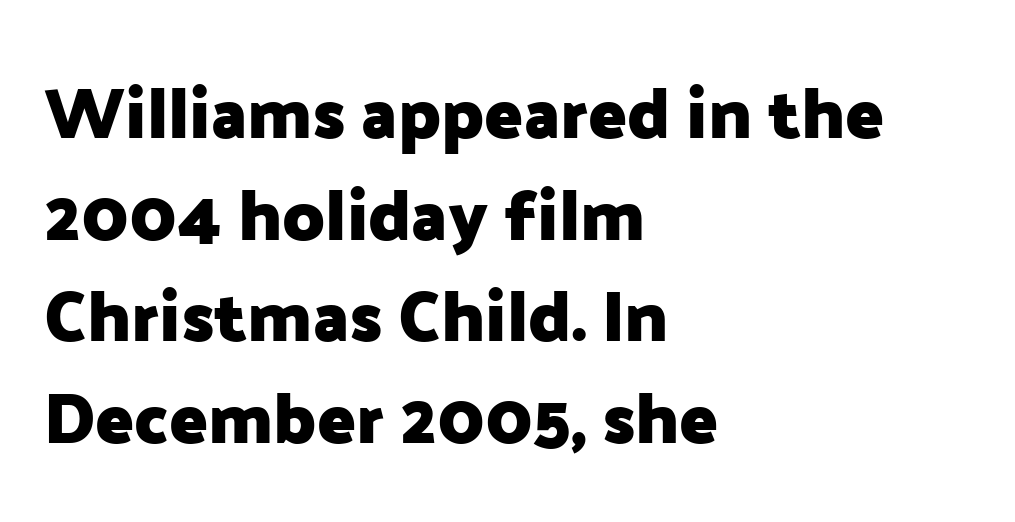
Q: Is the text bold? A: Yes.
Q: Is the text italic (slanted)? A: No, it is upright.
Q: Is the typeface a serif or a sans-serif typeface? A: Sans-serif.
Q: Is the text underlined? A: No.
Q: How is the paragraph aligned? A: Left-aligned.
Q: Is the spacing between letters normal or unusually wide? A: Normal.
Q: Is the spacing between lines tight, normal or loose? A: Normal.
Q: Width (condensed, normal, or wide)? A: Normal.
Q: Stroke contrast? A: Low.
Q: x-height? A: Medium.
Q: Monospaced? A: No.
